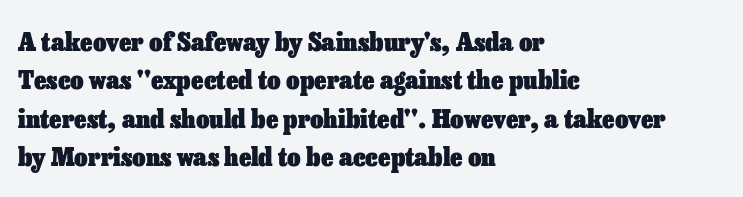
A typesetter would mark this as roman, not italic. Rule under the text: the space is simply empty. Layout note: lines flush left. The designer left line spacing at the default. What weight is shown? A full bold with thick strokes. This sample uses plain, unmodified letter spacing.
